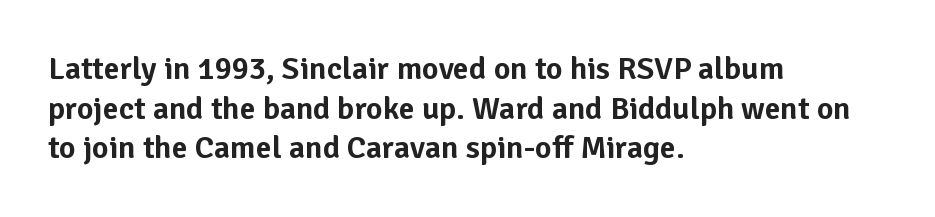
{"serif": "no", "italic": "no", "width": "normal", "stroke_contrast": "low", "x_height": "medium", "monospaced": "no", "underline": "no", "align": "left", "line_spacing_ratio": 1.24, "letter_spacing": "normal", "letter_spacing_em": 0.0, "glyph_px": 32}
